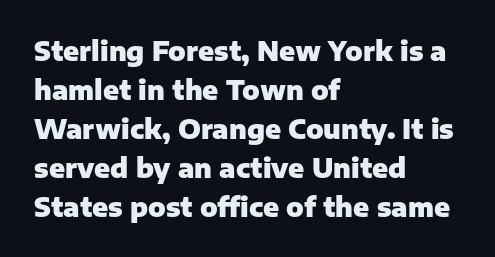
The image shows 26 px bold type, upright; set left-aligned, normal line spacing (1.5x), normal letter spacing, not underlined.
